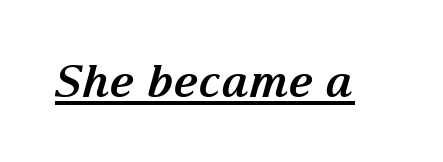
The face used here is seriffed, in the tradition of book romans. Yep, that's italic — everything's leaning. The tracking reads as untouched default to a designer's eye. The typesetter has applied underlining to the passage shown.
